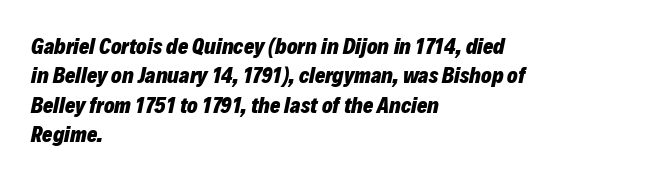
When letters slant like this, we call the style italic. Horizontal alignment here is leftward, the default for most running prose. The typesetting leans heavy: a genuine bold. The space between consecutive lines is moderate.
